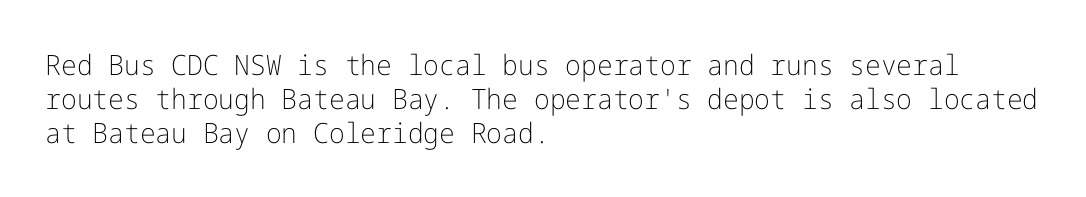
Beneath every word, the page is bare. Counters stay open thanks to moderate or lighter strokes. The font's upright variant was chosen for this text. Stroke terminals: plain, sans-serif. Glyph-to-glyph distance matches everyday printed text. Line starts are locked; line ends wander.
